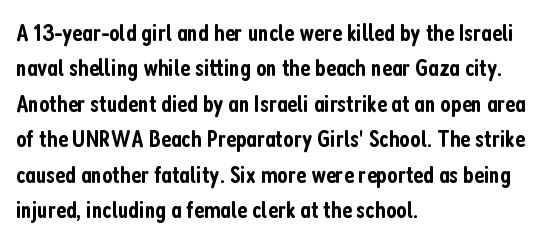
The image shows 25 px text type, upright; set left-aligned, normal line spacing (1.42x), normal letter spacing, not underlined.
